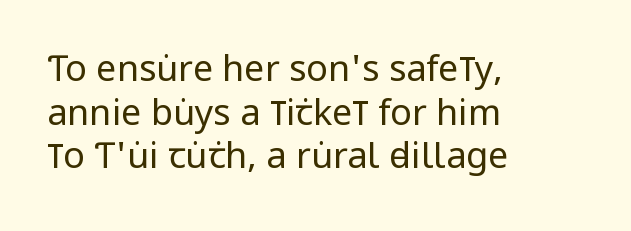
The image shows 36 px regular-weight, condensed sans-serif type, upright; set left-aligned, line spacing 1.21x, normal letter spacing, not underlined; low stroke contrast and a large x-height.
